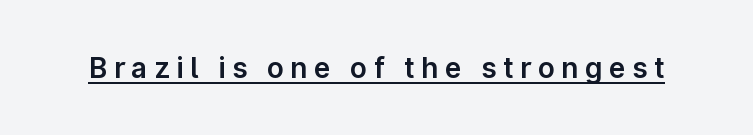
The image shows 28 px sans-serif type, upright; set unusually wide letter spacing (+0.23 em), underlined; low stroke contrast and a medium x-height.
